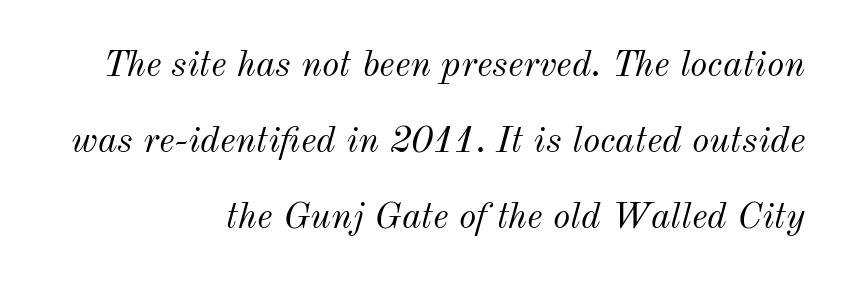
{"italic": "yes", "lean": "right", "slant_degrees": 12, "bold": "no", "weight": "light", "width": "normal", "stroke_contrast": "medium", "x_height": "small", "monospaced": "no", "underline": "no", "align": "right", "line_spacing": "loose", "line_spacing_ratio": 2.06, "letter_spacing": "normal", "letter_spacing_em": 0.0, "glyph_px": 37}
